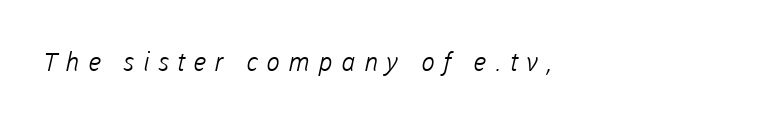
{"bold": "no", "underline": "no", "letter_spacing": "wide", "letter_spacing_em": 0.32, "glyph_px": 26}
